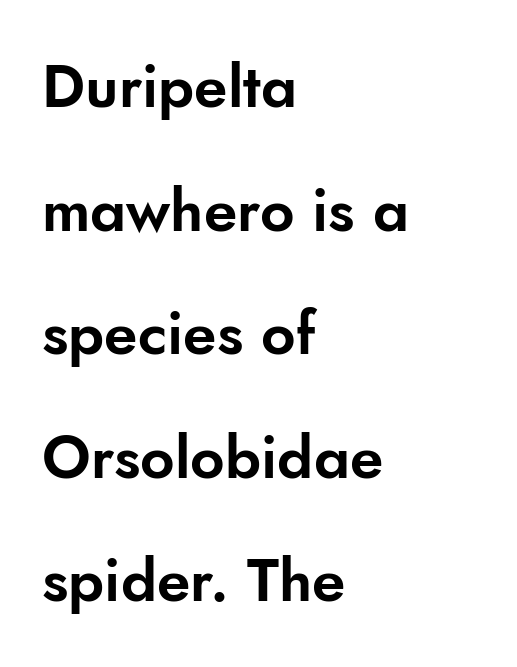
Q: Is the text italic (slanted)? A: No, it is upright.
Q: Is the typeface a serif or a sans-serif typeface? A: Sans-serif.
Q: Is the text underlined? A: No.
Q: How is the paragraph aligned? A: Left-aligned.
Q: Is the spacing between letters normal or unusually wide? A: Normal.
Q: Is the spacing between lines tight, normal or loose? A: Loose.
Q: Width (condensed, normal, or wide)? A: Normal.
Q: Stroke contrast? A: Low.
Q: x-height? A: Small.
Q: Monospaced? A: No.
